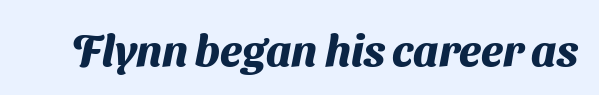
The image shows 44 px heavy sans-serif type; set normal letter spacing, not underlined; medium stroke contrast and a medium x-height.
